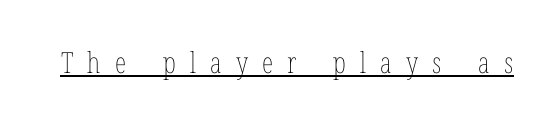
The image shows 29 px thin, condensed type, upright; set unusually wide letter spacing (+0.49 em), underlined; low stroke contrast and a medium x-height.
